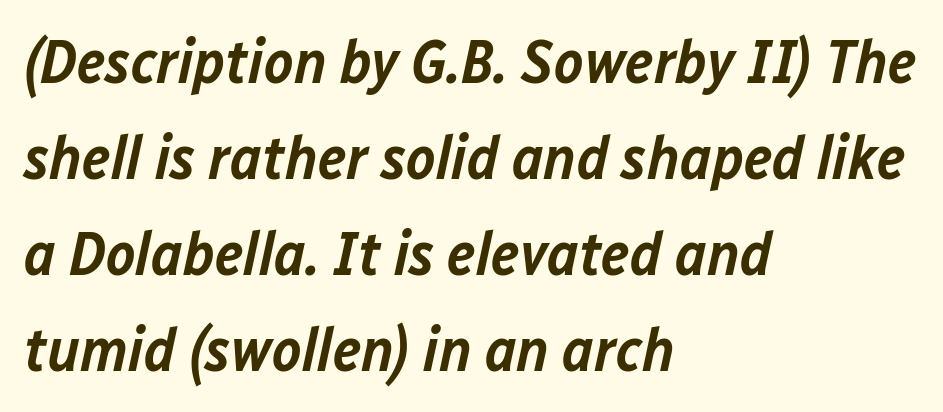
{"italic": "yes", "lean": "right", "slant_degrees": 12, "bold": "semi", "weight": "semibold", "width": "normal", "stroke_contrast": "low", "x_height": "medium", "monospaced": "no", "underline": "no", "align": "left", "line_spacing": "normal", "line_spacing_ratio": 1.55, "letter_spacing": "normal", "letter_spacing_em": 0.0, "glyph_px": 62}
